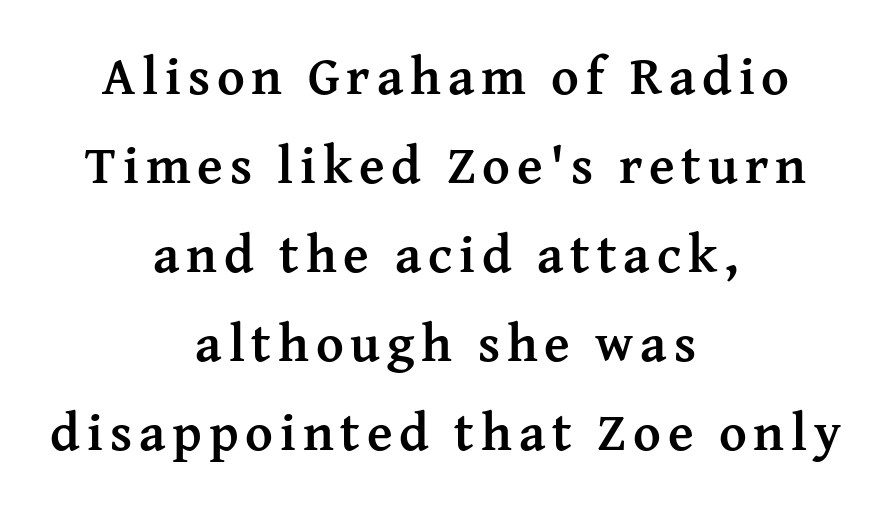
Evenly set lines give the paragraph a standard silhouette. Words float on clear page, feet unadorned. The font family rendered here belongs to the serif group. No italicization has been applied; the sample stays upright.
